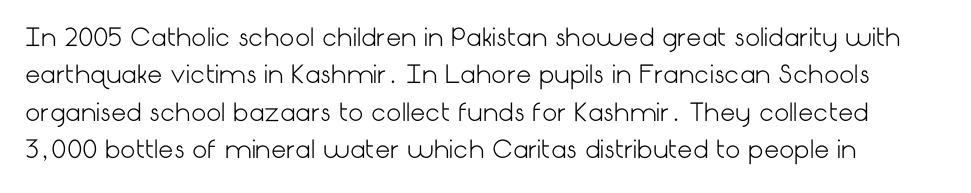
The image shows 24 px text type, upright; set normal line spacing (1.56x), normal letter spacing, not underlined.
